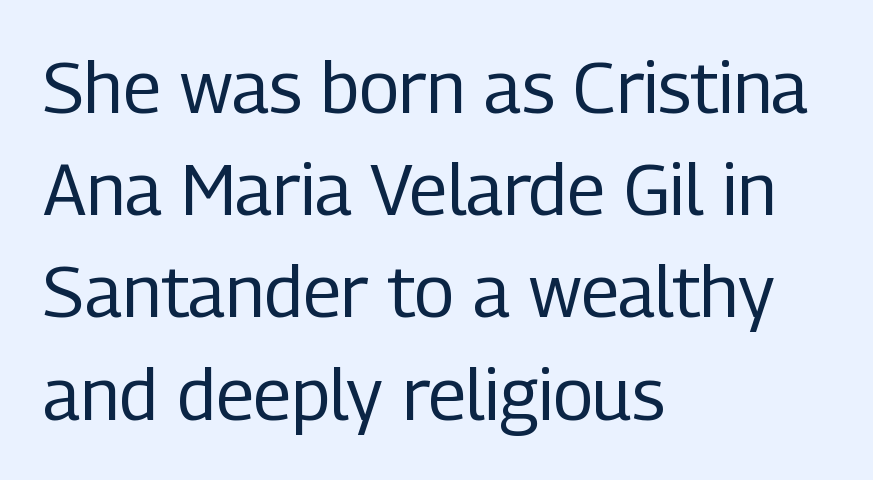
The image shows 72 px regular-weight, condensed sans-serif type, upright; set left-aligned, normal line spacing (1.42x), normal letter spacing, not underlined; low stroke contrast and a medium x-height.
